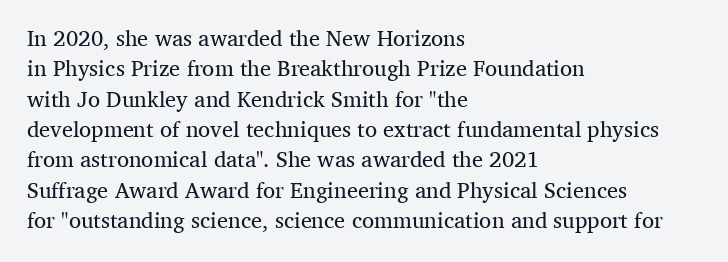
The image shows 22 px text type, upright; set left-aligned, normal line spacing (1.38x), normal letter spacing, not underlined.
